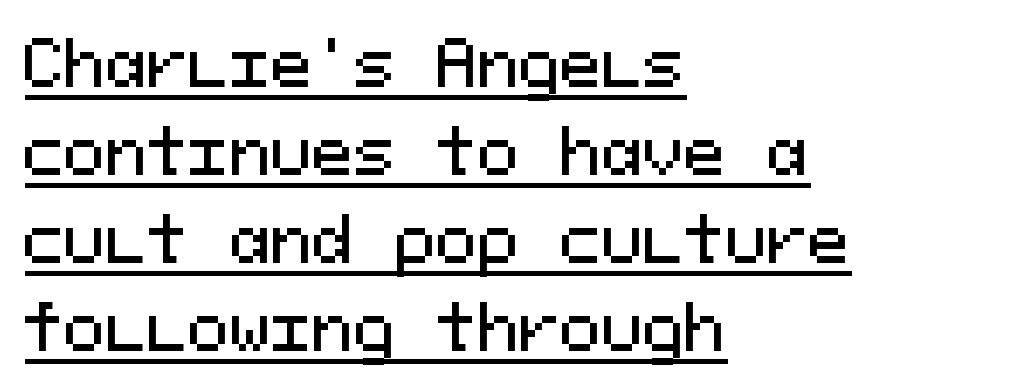
Q: Is the text italic (slanted)? A: No, it is upright.
Q: Is the typeface a serif or a sans-serif typeface? A: Sans-serif.
Q: Is the text underlined? A: Yes.
Q: How is the paragraph aligned? A: Left-aligned.
Q: Is the spacing between letters normal or unusually wide? A: Normal.
Q: Is the spacing between lines tight, normal or loose? A: Normal.
Q: Width (condensed, normal, or wide)? A: Normal.
Q: Stroke contrast? A: Medium.
Q: x-height? A: Medium.
Q: Monospaced? A: Yes.
